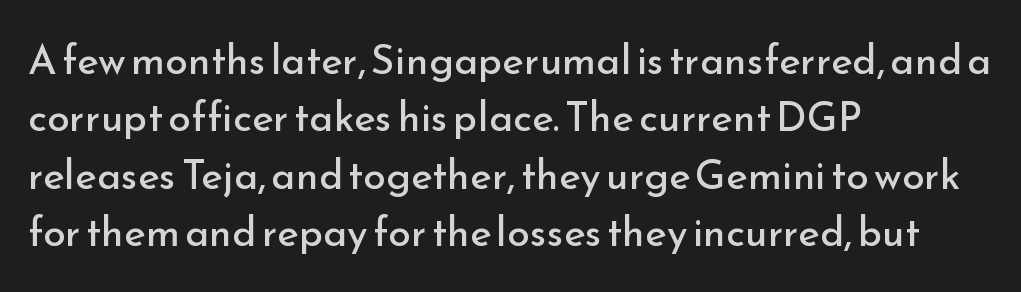
Q: Is the text bold? A: No.
Q: Is the text italic (slanted)? A: No, it is upright.
Q: Is the typeface a serif or a sans-serif typeface? A: Sans-serif.
Q: Is the text underlined? A: No.
Q: How is the paragraph aligned? A: Left-aligned.
Q: Is the spacing between letters normal or unusually wide? A: Normal.
Q: Is the spacing between lines tight, normal or loose? A: Normal.
Q: Width (condensed, normal, or wide)? A: Normal.
Q: Stroke contrast? A: Low.
Q: x-height? A: Small.
Q: Monospaced? A: No.
